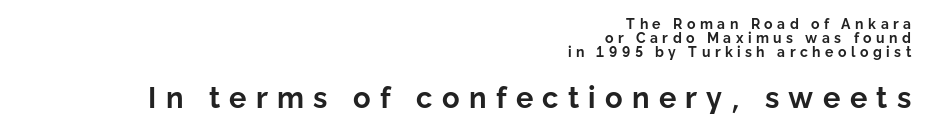
{"serif": "no", "italic": "no", "bold": "yes", "weight": "bold", "width": "normal", "stroke_contrast": "low", "x_height": "medium", "monospaced": "no", "underline": "no", "align": "right", "line_spacing": "tight", "line_spacing_ratio": 0.99, "letter_spacing": "wide", "letter_spacing_em": 0.32, "larger_block": "second", "size_ratio": 2.07, "glyph_px": 29}
